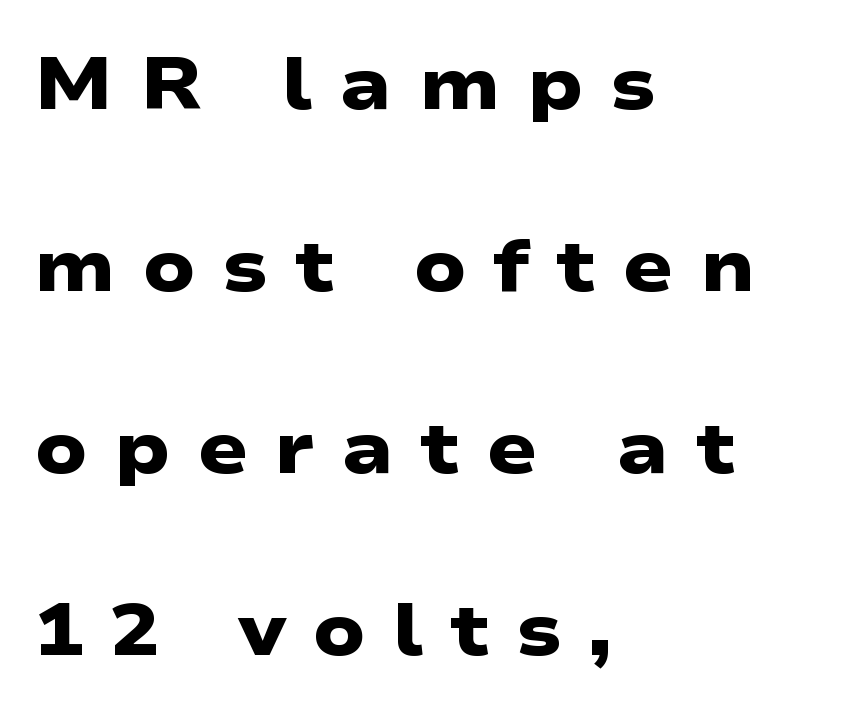
Q: Is the text bold? A: Yes.
Q: Is the typeface a serif or a sans-serif typeface? A: Sans-serif.
Q: Is the text underlined? A: No.
Q: How is the paragraph aligned? A: Left-aligned.
Q: Is the spacing between letters normal or unusually wide? A: Unusually wide.
Q: Is the spacing between lines tight, normal or loose? A: Loose.
Q: Width (condensed, normal, or wide)? A: Wide.
Q: Stroke contrast? A: Low.
Q: x-height? A: Medium.
Q: Monospaced? A: No.
